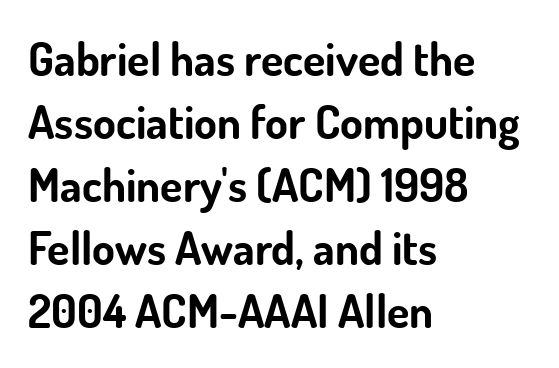
Q: Is the text bold? A: Yes.
Q: Is the text italic (slanted)? A: No, it is upright.
Q: Is the typeface a serif or a sans-serif typeface? A: Sans-serif.
Q: Is the text underlined? A: No.
Q: How is the paragraph aligned? A: Left-aligned.
Q: Is the spacing between letters normal or unusually wide? A: Normal.
Q: Is the spacing between lines tight, normal or loose? A: Normal.
Q: Width (condensed, normal, or wide)? A: Normal.
Q: Stroke contrast? A: Low.
Q: x-height? A: Small.
Q: Monospaced? A: No.
